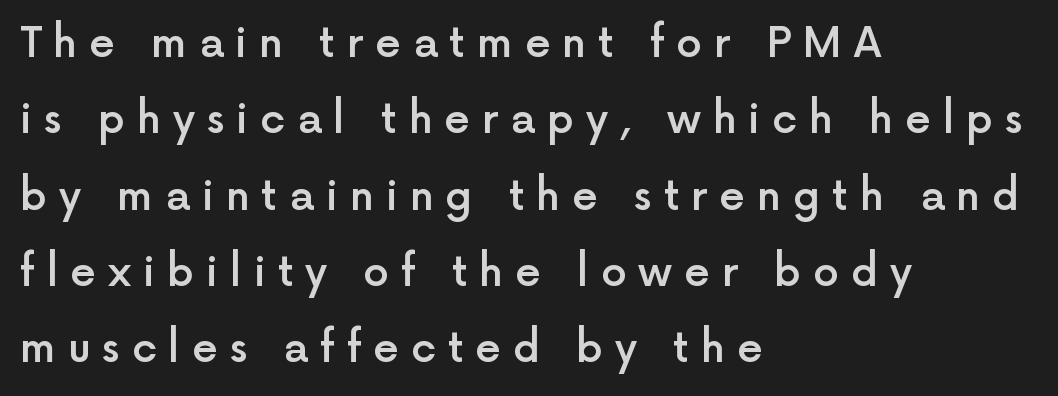
Q: Is the text bold? A: Semi-bold.
Q: Is the text italic (slanted)? A: No, it is upright.
Q: Is the typeface a serif or a sans-serif typeface? A: Sans-serif.
Q: Is the text underlined? A: No.
Q: How is the paragraph aligned? A: Left-aligned.
Q: Is the spacing between letters normal or unusually wide? A: Unusually wide.
Q: Width (condensed, normal, or wide)? A: Normal.
Q: x-height? A: Medium.
Q: Monospaced? A: No.
